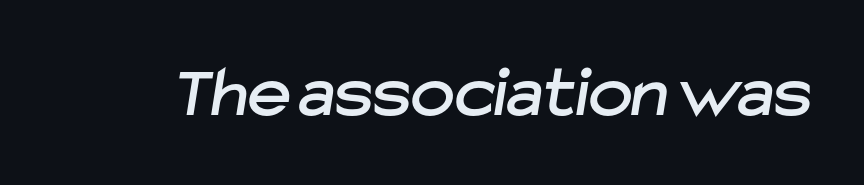
Q: Is the typeface a serif or a sans-serif typeface? A: Sans-serif.
Q: Is the text underlined? A: No.
Q: Is the spacing between letters normal or unusually wide? A: Normal.
Q: Width (condensed, normal, or wide)? A: Normal.
Q: Stroke contrast? A: Low.
Q: x-height? A: Medium.
Q: Monospaced? A: No.
